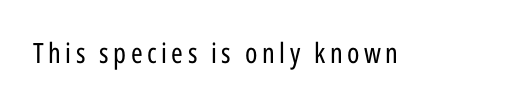
The image shows 28 px regular-weight, condensed sans-serif type, upright; set not underlined; low stroke contrast and a medium x-height.
